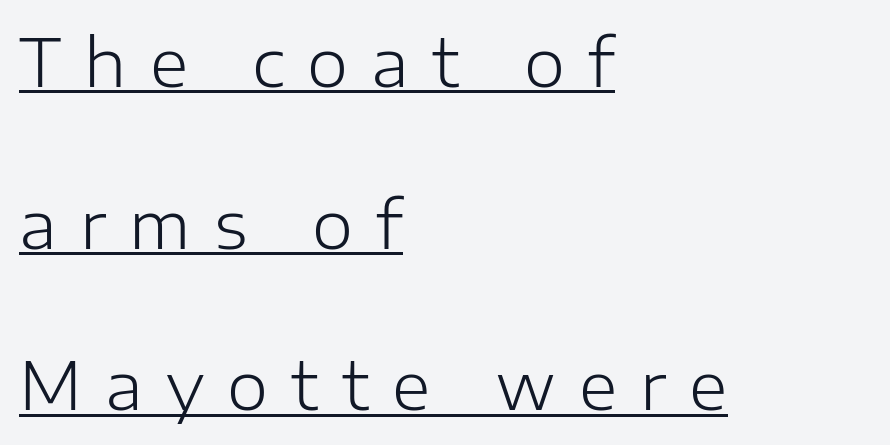
The font sits on the lighter half of the weight spectrum, regular included. Every stem runs plumb, perpendicular to the baseline. Left-aligned paragraph, ragged on the right. Honestly, the letter spacing is so wide it's the main thing you notice. Proportional: the letters do not fall into vertical columns.
